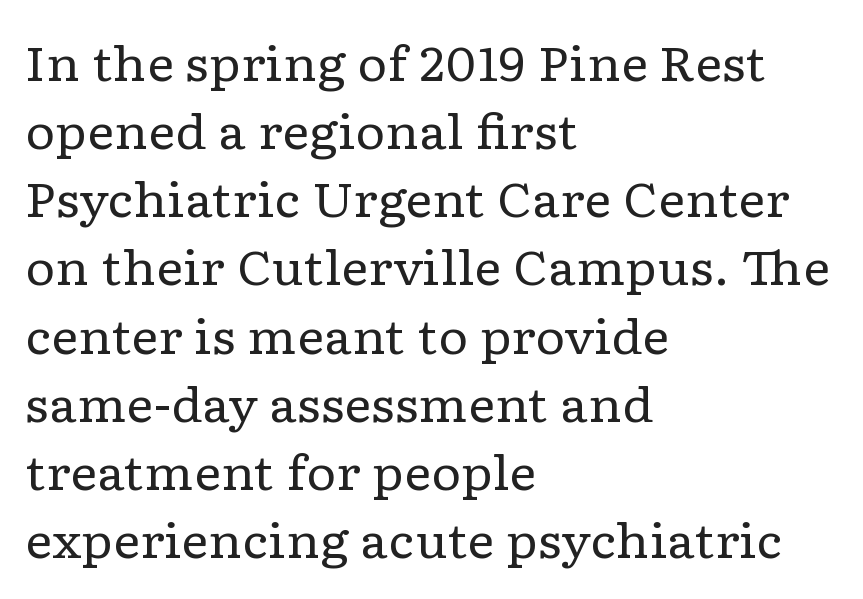
The image shows 47 px regular-weight, wide serif type, upright; set left-aligned, normal line spacing (1.45x), normal letter spacing, not underlined; low stroke contrast and a medium x-height.
